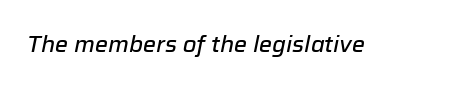
{"italic": "yes", "lean": "right", "slant_degrees": 12, "underline": "no", "letter_spacing": "normal", "letter_spacing_em": 0.0, "glyph_px": 22}
